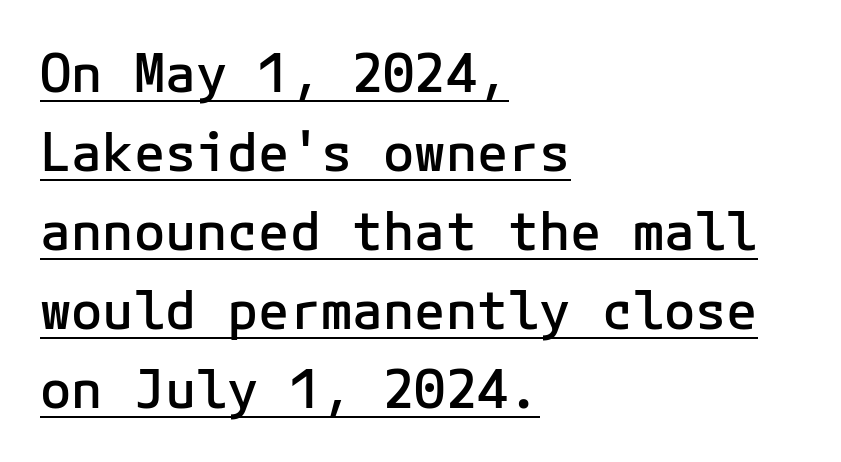
The text block is weighted toward the left margin, trailing off unevenly rightward. These lines sit exactly where default settings would place them. A rule runs beneath these lines of type. The glyphs in this specimen are sans serif. When letters stand straight like this, we call the style roman or upright.
